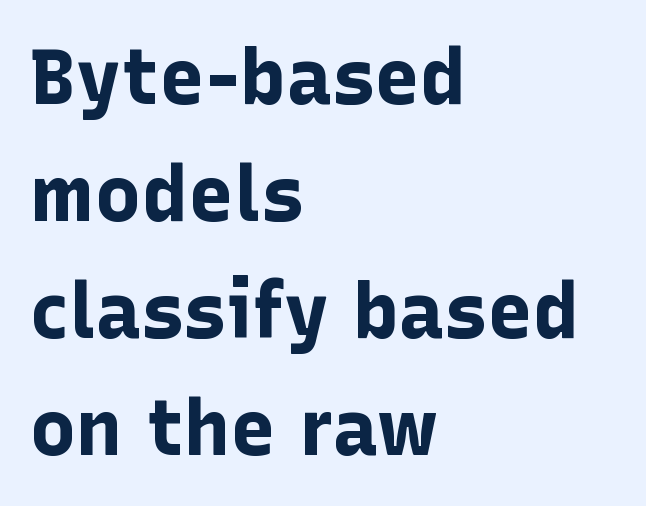
Q: Is the text bold? A: Yes.
Q: Is the text italic (slanted)? A: No, it is upright.
Q: Is the typeface a serif or a sans-serif typeface? A: Sans-serif.
Q: Is the text underlined? A: No.
Q: How is the paragraph aligned? A: Left-aligned.
Q: Is the spacing between letters normal or unusually wide? A: Normal.
Q: Is the spacing between lines tight, normal or loose? A: Normal.
Q: Width (condensed, normal, or wide)? A: Normal.
Q: Stroke contrast? A: Low.
Q: x-height? A: Medium.
Q: Monospaced? A: No.
